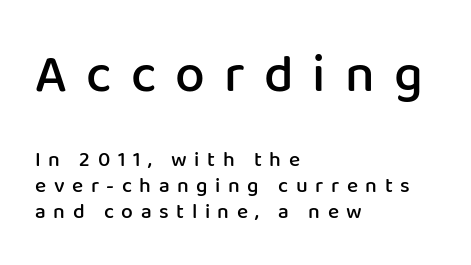
The passage shown is typed in a proportional face where columns would drift. Ascenders rise straight up at ninety degrees. Is the lower block the larger one? No — the upper block carries the bigger type. Caption: multi-line text, flush left, ragged right. Typographic density is moderately raised because the face is semibold. Nope, no serifs anywhere on these letters.
